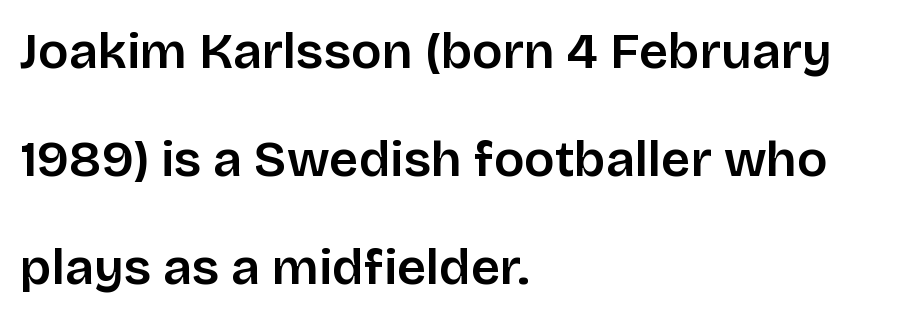
{"serif": "no", "italic": "no", "width": "normal", "stroke_contrast": "low", "x_height": "large", "monospaced": "no", "underline": "no", "align": "left", "line_spacing": "loose", "line_spacing_ratio": 2.12, "letter_spacing": "normal", "letter_spacing_em": 0.0, "glyph_px": 51}
